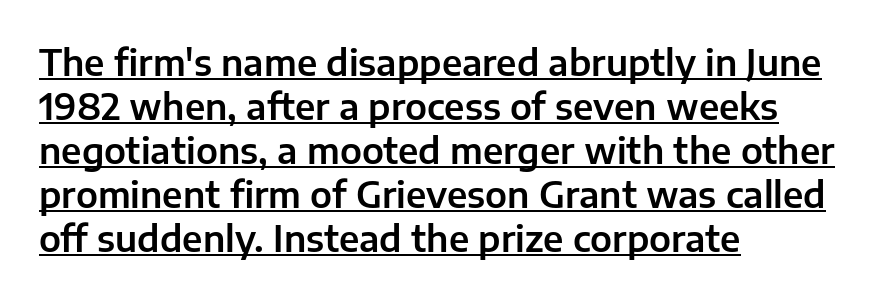
The sample's only ornament is a line tracing under the words. Typographically, this falls in the sans-serif category. Quick note: interline space is typical. Characters follow at the spacing the type designer built in. Typeset ragged right — the left edge is the straight one.
